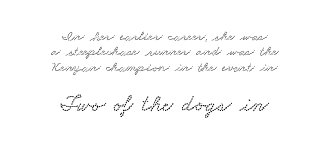
In terms of leading, this rendering errs on the cramped side. Letter spacing: default. Reading down the block, each line starts at a different indent, mirrored at its end. Underline: absent. The face used here appears at its bigger size in the lower chunk.
